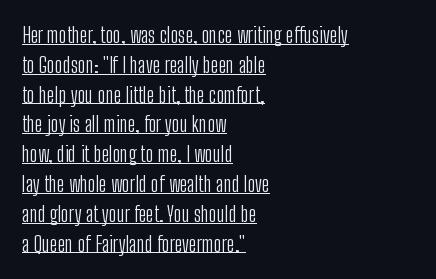
Q: Is the text bold? A: No.
Q: Is the text italic (slanted)? A: No, it is upright.
Q: Is the text underlined? A: Yes.
Q: How is the paragraph aligned? A: Left-aligned.
Q: Is the spacing between letters normal or unusually wide? A: Normal.
Q: Is the spacing between lines tight, normal or loose? A: Normal.
